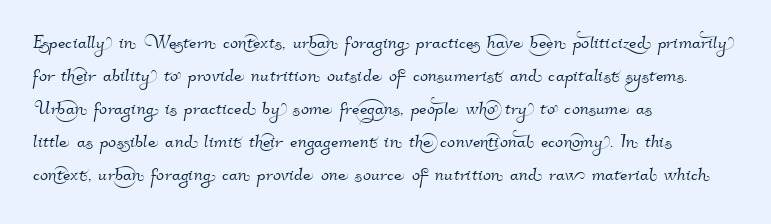
Q: Is the text underlined? A: No.
Q: How is the paragraph aligned? A: Left-aligned.
Q: Is the spacing between letters normal or unusually wide? A: Normal.
Q: Is the spacing between lines tight, normal or loose? A: Normal.
